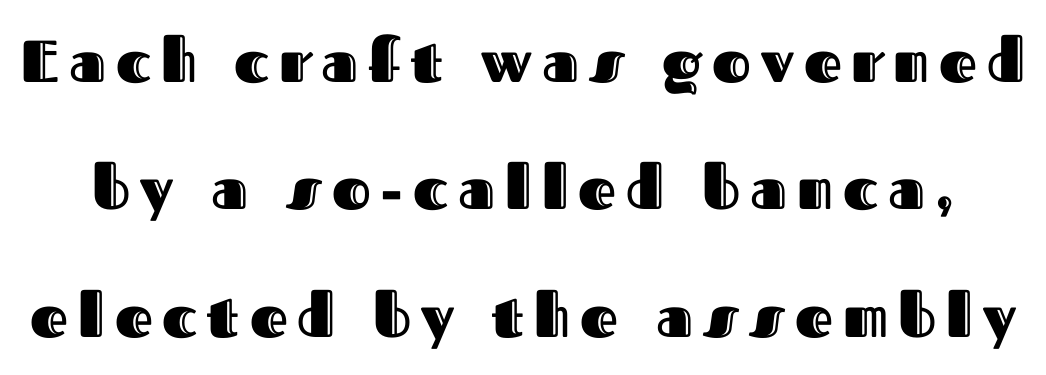
Q: Is the text italic (slanted)? A: No, it is upright.
Q: Is the text underlined? A: No.
Q: Is the spacing between lines tight, normal or loose? A: Loose.
Q: Width (condensed, normal, or wide)? A: Normal.
Q: x-height? A: Medium.
Q: Monospaced? A: No.
